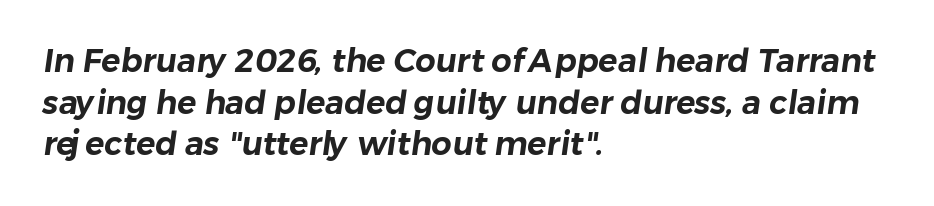
{"serif": "no", "width": "normal", "stroke_contrast": "low", "x_height": "medium", "monospaced": "no", "underline": "no", "align": "left", "line_spacing": "normal", "line_spacing_ratio": 1.3, "letter_spacing": "normal", "letter_spacing_em": 0.0, "glyph_px": 32}
